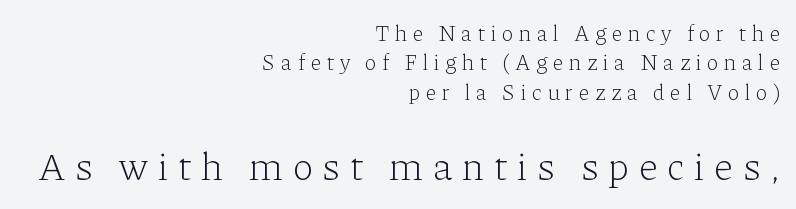
The image shows 39 px light serif type, upright; set right-aligned, normal line spacing (1.34x), unusually wide letter spacing (+0.26 em), not underlined; the second (bottom) block is 1.77x larger; low stroke contrast and a medium x-height.
